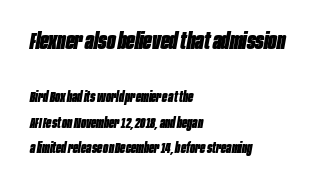
The image shows 23 px bold type, italic (leaning right); set left-aligned, line spacing 1.82x, normal letter spacing, not underlined; the first (top) block is 1.64x larger.
